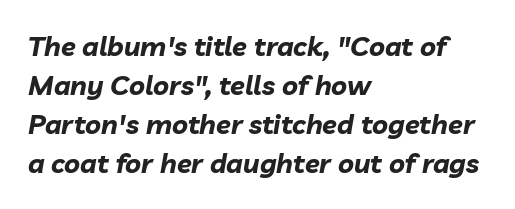
{"italic": "yes", "lean": "right", "slant_degrees": 10, "bold": "yes", "underline": "no", "align": "left", "line_spacing": "normal", "line_spacing_ratio": 1.45, "letter_spacing": "normal", "letter_spacing_em": 0.0, "glyph_px": 27}
